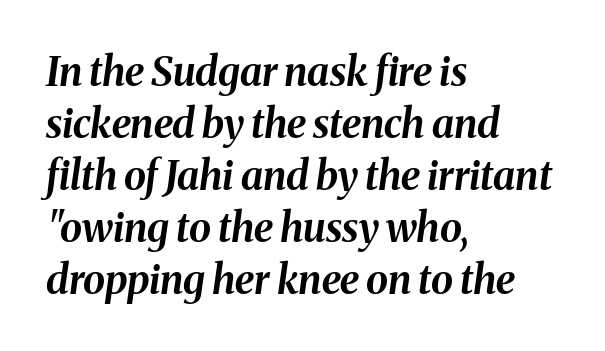
Q: Is the text bold? A: Yes.
Q: Is the text italic (slanted)? A: Yes, it leans right by about 8 degrees.
Q: Is the text underlined? A: No.
Q: How is the paragraph aligned? A: Left-aligned.
Q: Is the spacing between letters normal or unusually wide? A: Normal.
Q: Is the spacing between lines tight, normal or loose? A: Normal.
Q: Width (condensed, normal, or wide)? A: Normal.
Q: Stroke contrast? A: Medium.
Q: x-height? A: Medium.
Q: Monospaced? A: No.
